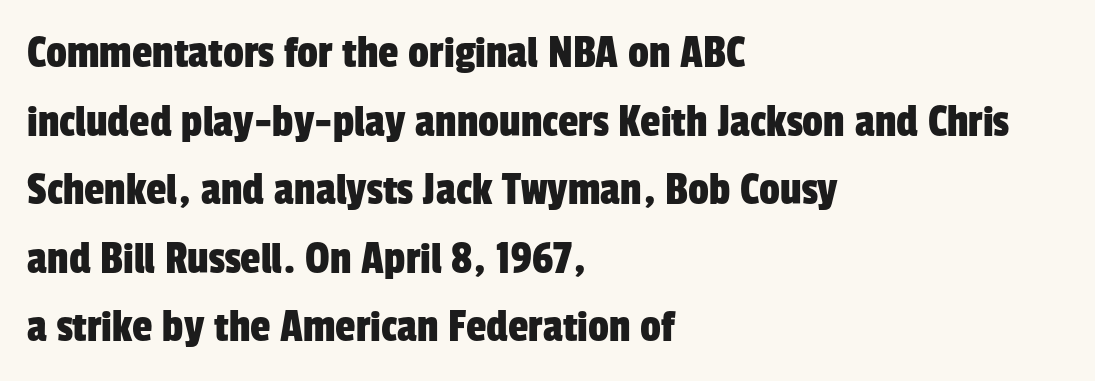
{"serif": "no", "width": "condensed", "stroke_contrast": "low", "x_height": "medium", "monospaced": "no", "underline": "no", "align": "left", "line_spacing": "normal", "line_spacing_ratio": 1.49, "letter_spacing": "normal", "letter_spacing_em": 0.0, "glyph_px": 46}
